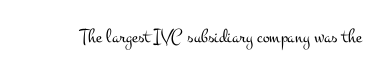
Q: Is the text bold? A: No.
Q: Is the text italic (slanted)? A: Yes.
Q: Is the text underlined? A: No.
Q: Is the spacing between letters normal or unusually wide? A: Normal.
